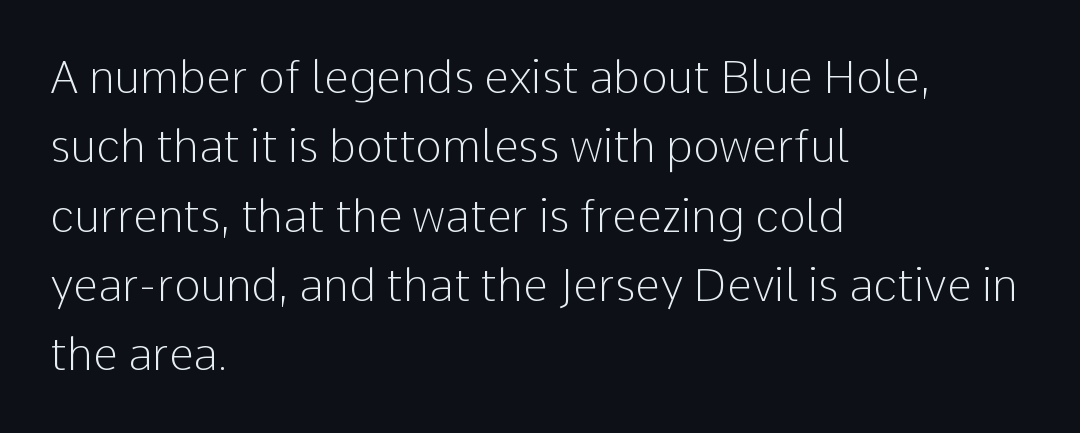
Q: Is the text bold? A: No.
Q: Is the text italic (slanted)? A: No, it is upright.
Q: Is the typeface a serif or a sans-serif typeface? A: Sans-serif.
Q: Is the text underlined? A: No.
Q: How is the paragraph aligned? A: Left-aligned.
Q: Is the spacing between letters normal or unusually wide? A: Normal.
Q: Is the spacing between lines tight, normal or loose? A: Normal.
Q: Width (condensed, normal, or wide)? A: Normal.
Q: Stroke contrast? A: Low.
Q: x-height? A: Medium.
Q: Monospaced? A: No.
